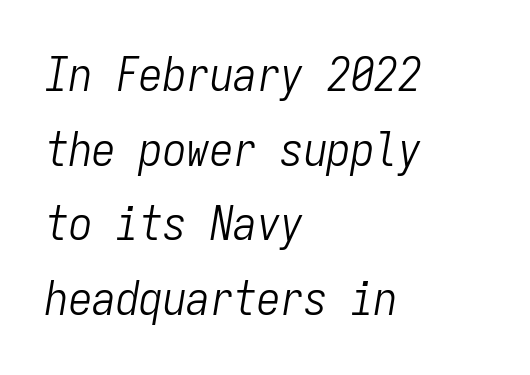
The image shows 47 px light, condensed type, italic (leaning right), monospaced; set left-aligned, normal line spacing (1.59x), normal letter spacing, not underlined; low stroke contrast and a medium x-height.
